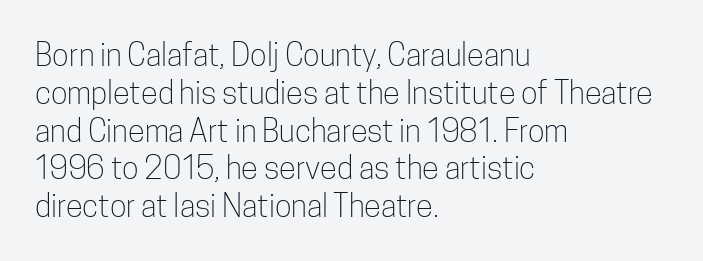
Posture: straight, roman, zero tilt. To sum up the face: it is a sans, with no serifs. The horizontal fit of the characters is conventional and even. Is the stroke heavy? The answer is a plain regular-or-lighter.
